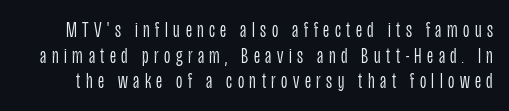
Q: Is the text bold? A: No.
Q: Is the text italic (slanted)? A: No, it is upright.
Q: Is the text underlined? A: No.
Q: Is the spacing between letters normal or unusually wide? A: Unusually wide.
